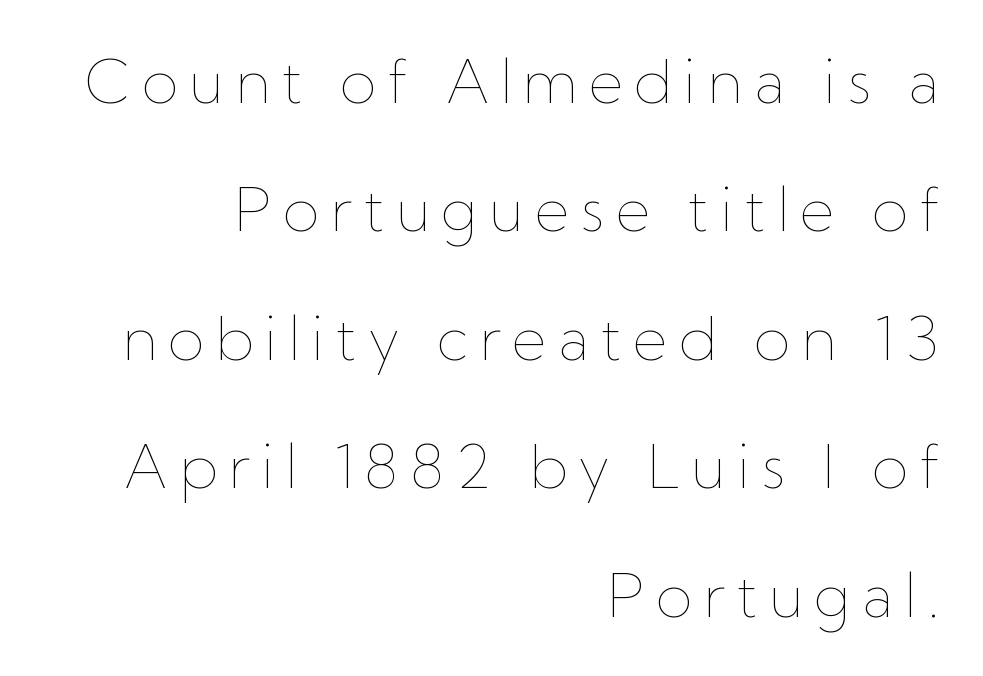
{"italic": "no", "bold": "no", "weight": "thin", "width": "normal", "stroke_contrast": "low", "x_height": "medium", "monospaced": "no", "underline": "no", "align": "right", "line_spacing": "loose", "line_spacing_ratio": 2.14, "glyph_px": 60}
